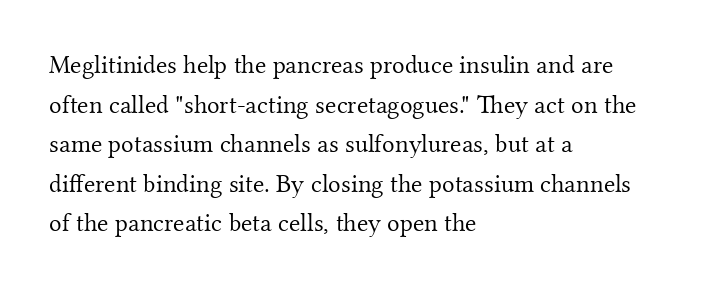
Q: Is the text bold? A: No.
Q: Is the text italic (slanted)? A: No, it is upright.
Q: Is the text underlined? A: No.
Q: How is the paragraph aligned? A: Left-aligned.
Q: Is the spacing between letters normal or unusually wide? A: Normal.
Q: Is the spacing between lines tight, normal or loose? A: Normal.
